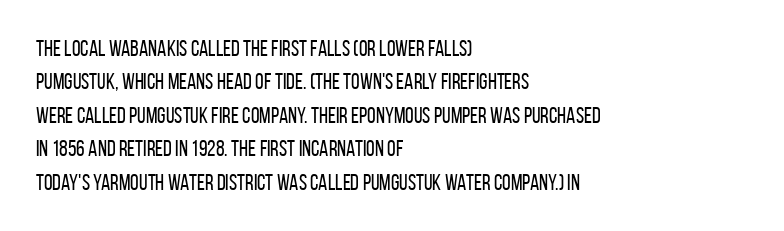
Summary of vertical rhythm: regular, with standard interline spacing. No extra ink here — the face is not bold. Quick note: not italic, upright. Horizontal alignment here is leftward, the default for most running prose.
